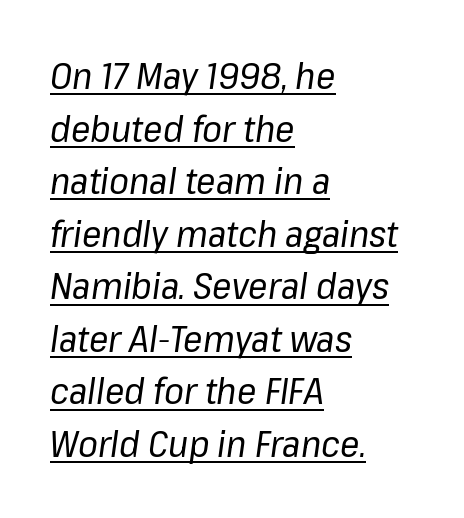
{"italic": "yes", "lean": "right", "slant_degrees": 8, "bold": "no", "weight": "regular", "width": "normal", "stroke_contrast": "low", "x_height": "medium", "monospaced": "no", "underline": "yes", "align": "left", "line_spacing": "normal", "line_spacing_ratio": 1.46, "letter_spacing": "normal", "letter_spacing_em": 0.0, "glyph_px": 36}
